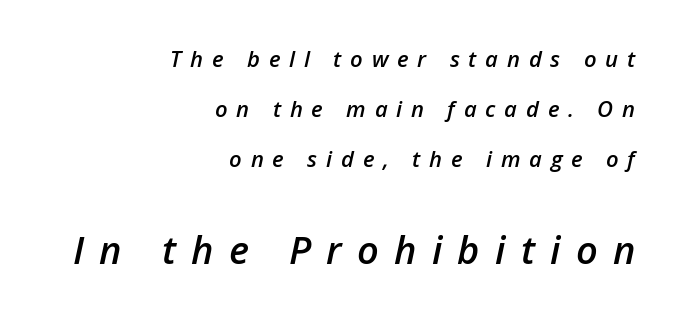
{"italic": "yes", "lean": "right", "slant_degrees": 12, "bold": "semi", "weight": "semibold", "width": "normal", "stroke_contrast": "low", "x_height": "medium", "monospaced": "no", "underline": "no", "align": "right", "line_spacing": "loose", "line_spacing_ratio": 2.27, "letter_spacing": "wide", "letter_spacing_em": 0.4, "larger_block": "second", "size_ratio": 1.73, "glyph_px": 38}
